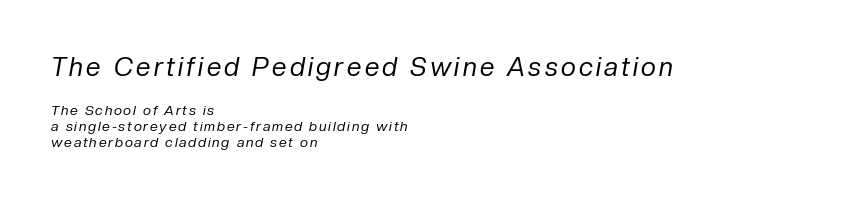
Q: Is the text bold? A: No.
Q: Is the text italic (slanted)? A: Yes, it leans right by about 10 degrees.
Q: Is the text underlined? A: No.
Q: How is the paragraph aligned? A: Left-aligned.
Q: Is the spacing between lines tight, normal or loose? A: Tight.
Q: Which block of text is set in a larger size, the first (top) or the second (bottom)? A: The first (top) one.
